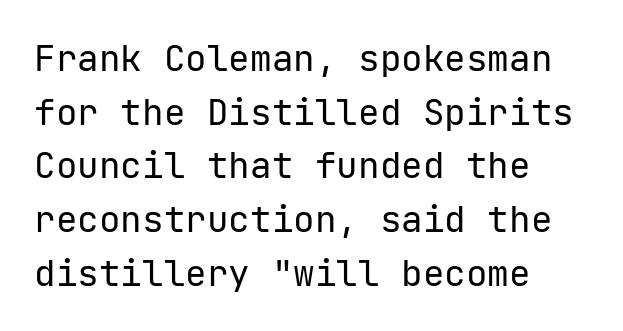
Q: Is the text bold? A: No.
Q: Is the text italic (slanted)? A: No, it is upright.
Q: Is the typeface a serif or a sans-serif typeface? A: Sans-serif.
Q: Is the text underlined? A: No.
Q: How is the paragraph aligned? A: Left-aligned.
Q: Is the spacing between letters normal or unusually wide? A: Normal.
Q: Is the spacing between lines tight, normal or loose? A: Normal.
Q: Width (condensed, normal, or wide)? A: Normal.
Q: Stroke contrast? A: Low.
Q: x-height? A: Medium.
